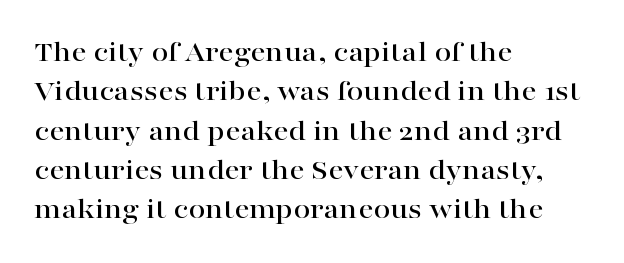
The image shows 30 px wide serif type, upright; set left-aligned, normal line spacing (1.31x), normal letter spacing, not underlined; high stroke contrast and a medium x-height.
